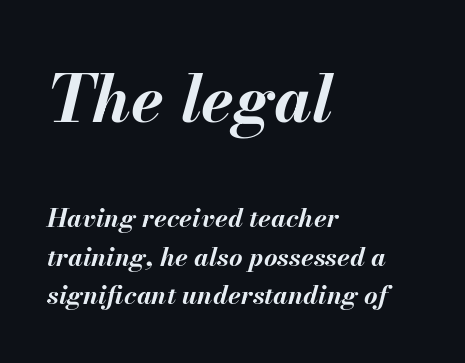
{"italic": "yes", "lean": "right", "slant_degrees": 13, "bold": "yes", "weight": "bold", "width": "normal", "stroke_contrast": "medium", "x_height": "small", "monospaced": "no", "underline": "no", "align": "left", "line_spacing": "normal", "line_spacing_ratio": 1.48, "letter_spacing": "normal", "letter_spacing_em": 0.0, "larger_block": "first", "size_ratio": 2.54, "glyph_px": 66}
